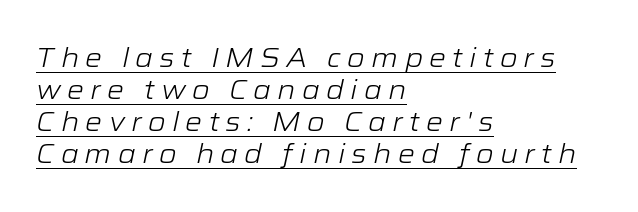
{"italic": "yes", "lean": "right", "slant_degrees": 12, "bold": "no", "underline": "yes", "align": "left", "line_spacing_ratio": 1.19, "letter_spacing": "wide", "letter_spacing_em": 0.23, "glyph_px": 27}
